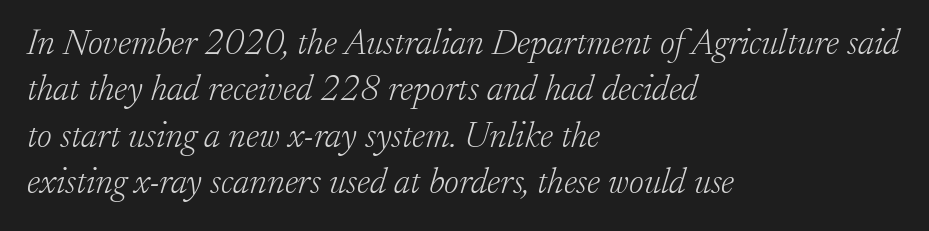
The image shows 36 px light serif type, italic (leaning right); set left-aligned, normal line spacing (1.29x), normal letter spacing, not underlined; low stroke contrast and a small x-height.
